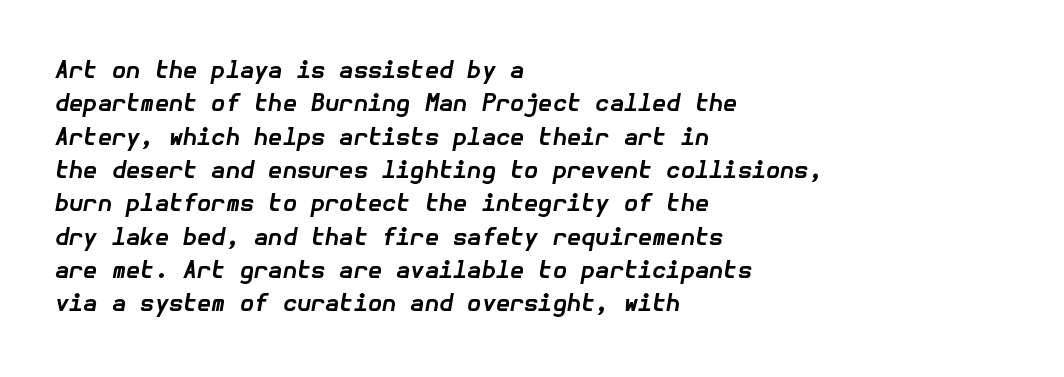
Q: Is the text bold? A: Yes.
Q: Is the text italic (slanted)? A: Yes, it leans right by about 10 degrees.
Q: Is the text underlined? A: No.
Q: How is the paragraph aligned? A: Left-aligned.
Q: Is the spacing between letters normal or unusually wide? A: Normal.
Q: Is the spacing between lines tight, normal or loose? A: Normal.
